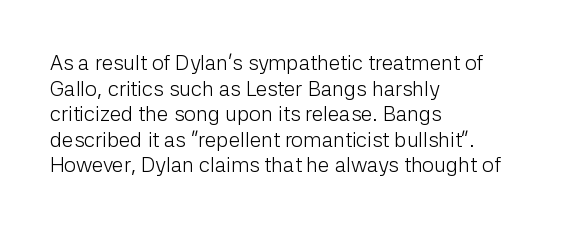
The image shows 21 px text type, upright; set left-aligned, line spacing 1.22x, normal letter spacing, not underlined.
